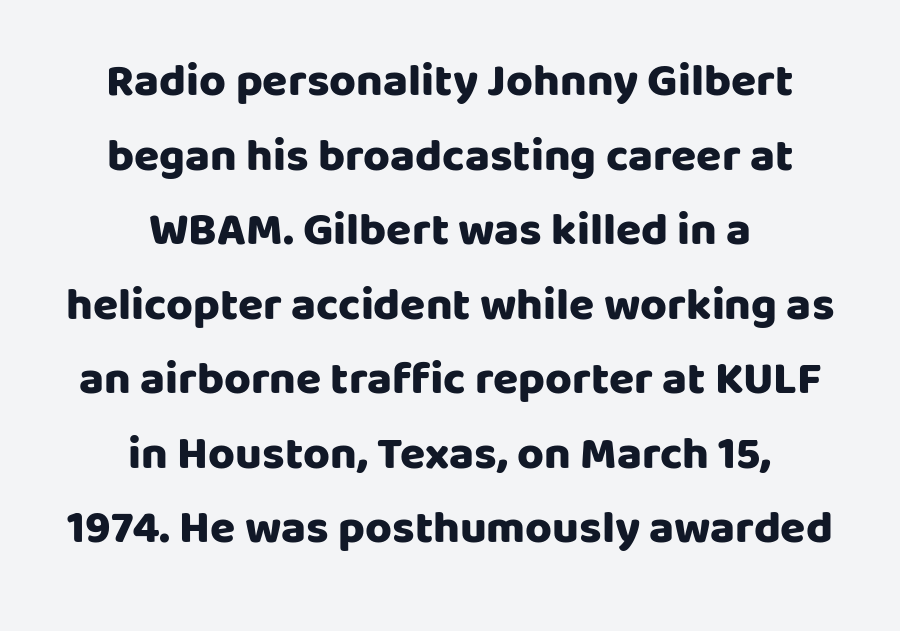
{"serif": "no", "italic": "no", "bold": "yes", "weight": "heavy", "width": "normal", "stroke_contrast": "low", "x_height": "large", "monospaced": "no", "underline": "no", "align": "center", "line_spacing": "normal", "line_spacing_ratio": 1.62, "letter_spacing": "normal", "letter_spacing_em": 0.0, "glyph_px": 46}
